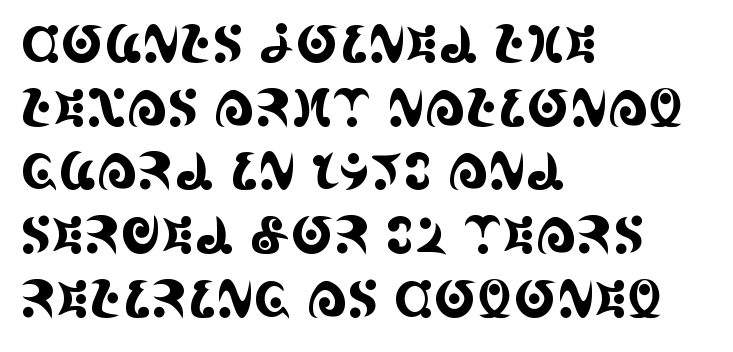
Q: Is the text italic (slanted)? A: No, it is upright.
Q: Is the typeface a serif or a sans-serif typeface? A: Serif.
Q: Is the text underlined? A: No.
Q: How is the paragraph aligned? A: Left-aligned.
Q: Is the spacing between letters normal or unusually wide? A: Normal.
Q: Is the spacing between lines tight, normal or loose? A: Normal.
Q: Width (condensed, normal, or wide)? A: Condensed.
Q: x-height? A: Large.
Q: Monospaced? A: No.
